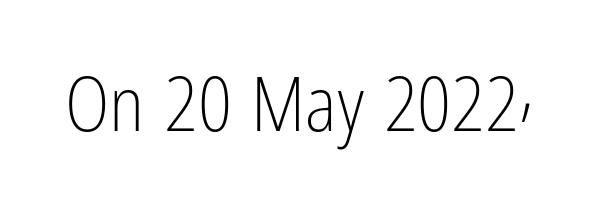
Q: Is the text bold? A: No.
Q: Is the text italic (slanted)? A: No, it is upright.
Q: Is the typeface a serif or a sans-serif typeface? A: Sans-serif.
Q: Is the text underlined? A: No.
Q: Is the spacing between letters normal or unusually wide? A: Normal.
Q: Width (condensed, normal, or wide)? A: Condensed.
Q: Stroke contrast? A: Low.
Q: x-height? A: Medium.
Q: Monospaced? A: No.
